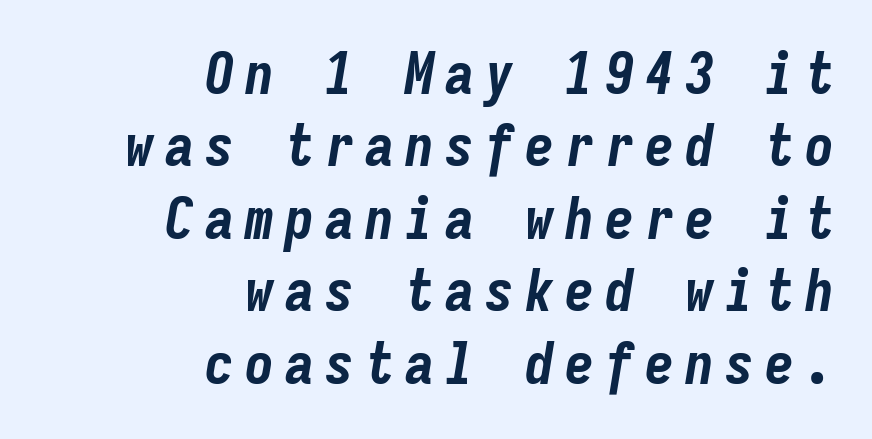
The image shows 58 px bold, condensed type, italic (leaning right), monospaced; set right-aligned, normal line spacing (1.25x), not underlined; low stroke contrast and a medium x-height.
